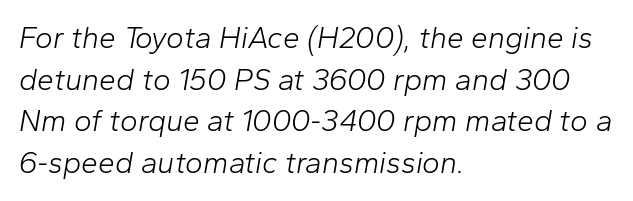
Whoever set this chose a conventional vertical rhythm. The passage shown leans; its letterforms are oblique. Weight: in the light-to-regular range. Spacing verdict: proportional, widths tailored to each character. The paragraph has a hard left edge and a soft right edge. In terms of letterspacing, this is plain default setting.
